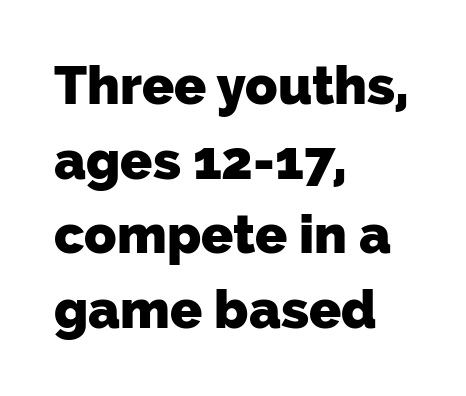
The image shows 53 px heavy sans-serif type; set left-aligned, normal line spacing (1.41x), normal letter spacing, not underlined; low stroke contrast and a medium x-height.
